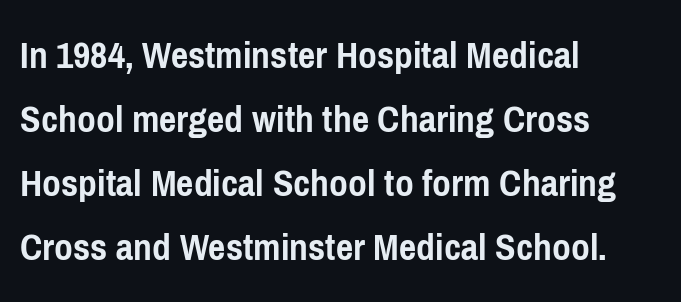
The image shows 41 px semibold, condensed sans-serif type, upright; set left-aligned, normal line spacing (1.56x), normal letter spacing, not underlined; low stroke contrast and a medium x-height.
